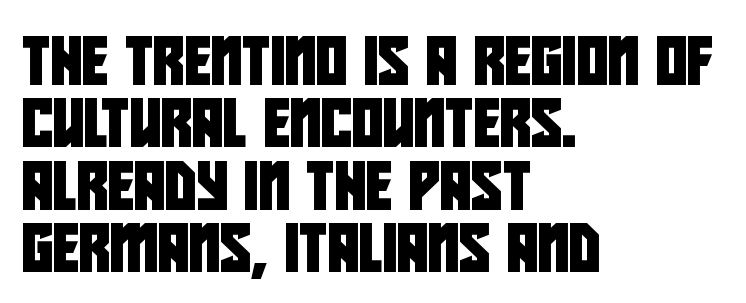
The image shows 48 px condensed sans-serif type; set left-aligned, normal line spacing (1.3x), normal letter spacing, not underlined; low stroke contrast and a large x-height.
